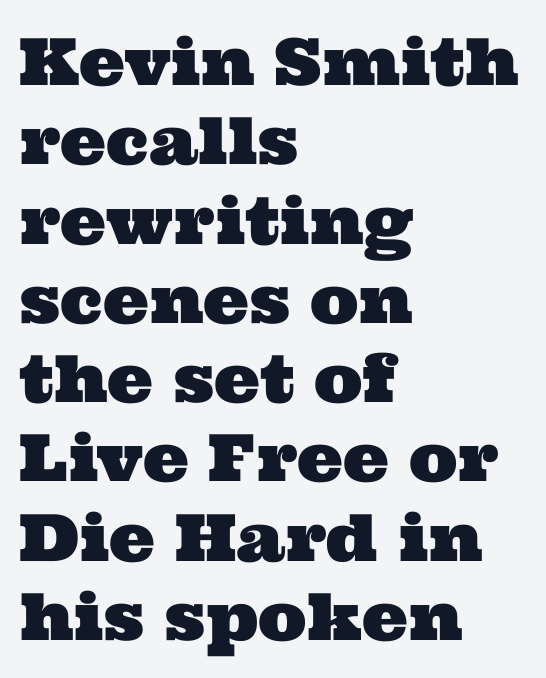
This rendering employs a face with finishing strokes, i.e., a serif. Underline: absent. Looks like regular typesetting: each glyph gets only the width it needs. Characters follow at the spacing the type designer built in.
